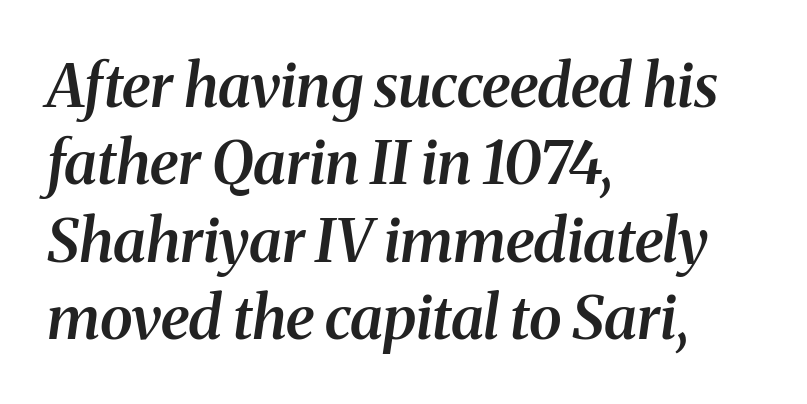
I'd describe the lettering as semibold — firm but not a full bold. Here the designer chose a conventional face with non-uniform glyph widths. How would I describe the line gaps? Plain and ordinary. The letterforms sit shoulder to shoulder at normal distance.
